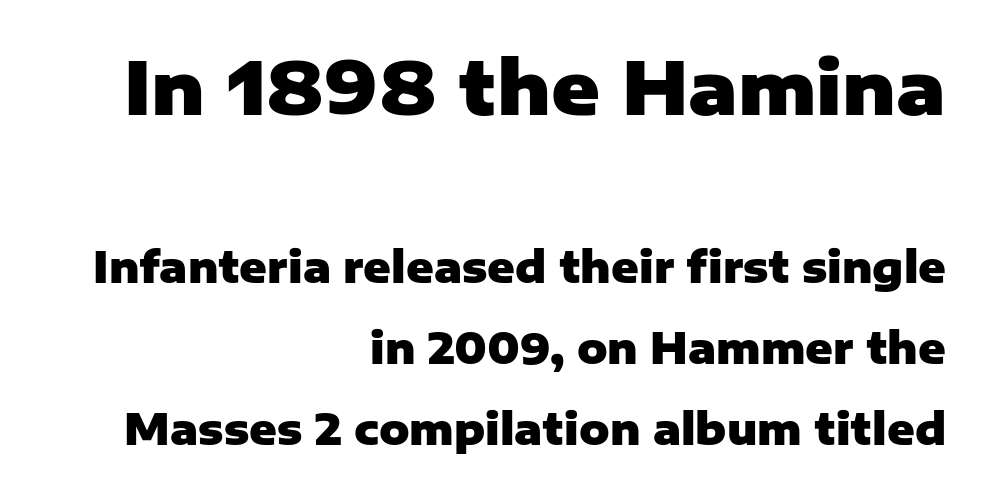
Q: Is the text bold? A: Yes.
Q: Is the text italic (slanted)? A: No, it is upright.
Q: Is the typeface a serif or a sans-serif typeface? A: Sans-serif.
Q: Is the text underlined? A: No.
Q: How is the paragraph aligned? A: Right-aligned.
Q: Is the spacing between letters normal or unusually wide? A: Normal.
Q: Is the spacing between lines tight, normal or loose? A: Loose.
Q: Which block of text is set in a larger size, the first (top) or the second (bottom)? A: The first (top) one.
Q: Width (condensed, normal, or wide)? A: Normal.
Q: Stroke contrast? A: Low.
Q: x-height? A: Medium.
Q: Monospaced? A: No.
